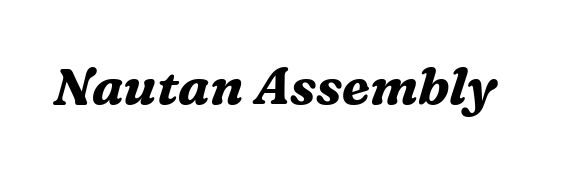
Q: Is the text bold? A: Yes.
Q: Is the text italic (slanted)? A: Yes, it leans right by about 16 degrees.
Q: Is the typeface a serif or a sans-serif typeface? A: Serif.
Q: Is the text underlined? A: No.
Q: Is the spacing between letters normal or unusually wide? A: Normal.
Q: Width (condensed, normal, or wide)? A: Normal.
Q: Stroke contrast? A: Medium.
Q: x-height? A: Medium.
Q: Monospaced? A: No.
